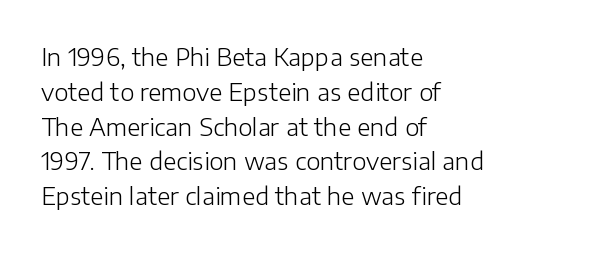
The image shows 24 px text type, upright; set left-aligned, normal line spacing (1.45x), normal letter spacing, not underlined.
